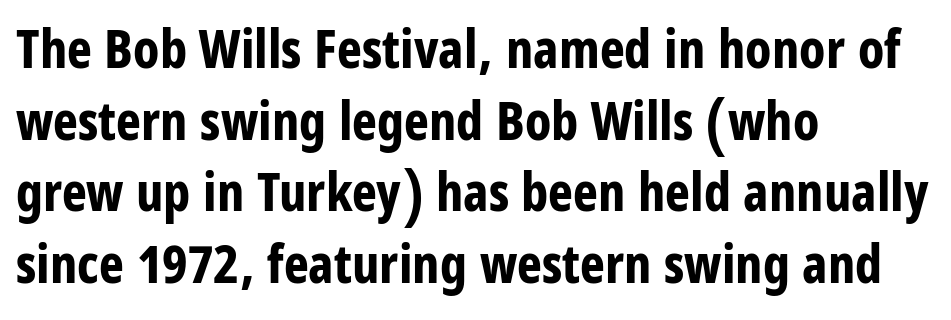
Q: Is the text bold? A: Yes.
Q: Is the text italic (slanted)? A: No, it is upright.
Q: Is the typeface a serif or a sans-serif typeface? A: Sans-serif.
Q: Is the text underlined? A: No.
Q: How is the paragraph aligned? A: Left-aligned.
Q: Is the spacing between letters normal or unusually wide? A: Normal.
Q: Is the spacing between lines tight, normal or loose? A: Normal.
Q: Width (condensed, normal, or wide)? A: Condensed.
Q: Stroke contrast? A: Low.
Q: x-height? A: Large.
Q: Monospaced? A: No.
